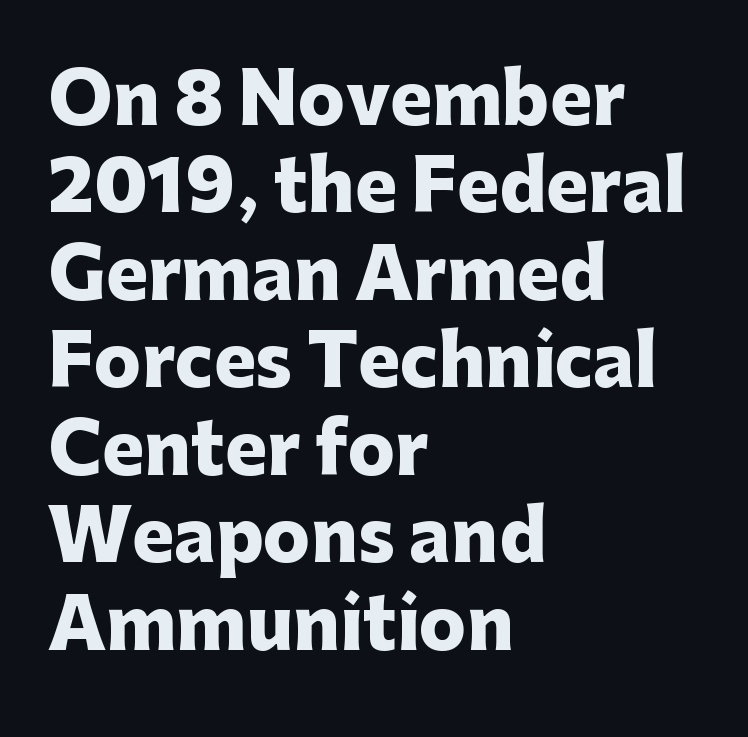
Every row of glyphs begins at an identical x-position on the left. Inter-character spacing is left at the font's built-in metrics. Grotesque or geometric, the face here clearly has no serifs. You'd pick this weight for a headline — it's a proper bold.
